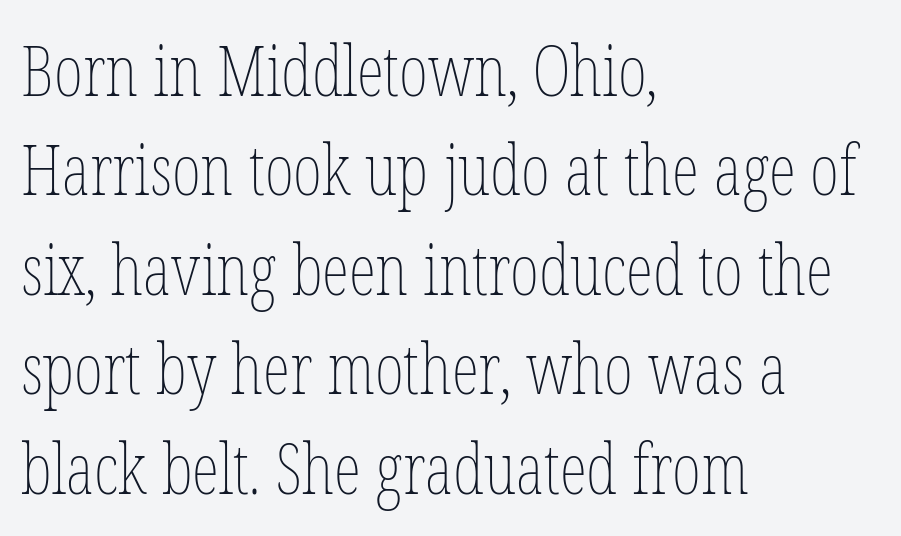
Short and long lines alike share a common starting point at left. The face used here is rendered with its standard letterfit. Vertical stems look standard width or narrower in stroke. Any mark beneath the type? The region is blank. The space between consecutive lines is moderate. Every character sits straight up, as roman type does.
